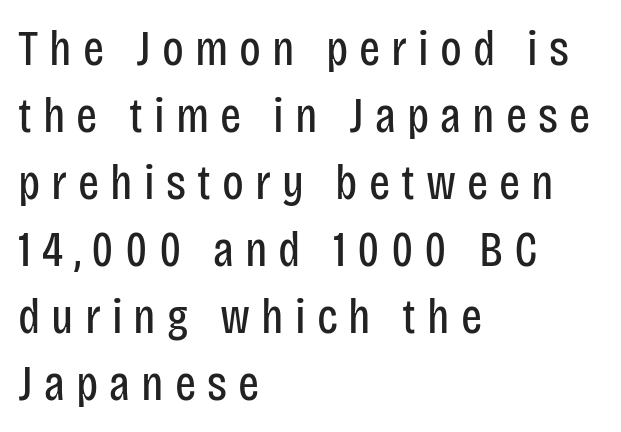
The image shows 50 px regular-weight, condensed sans-serif type, upright; set left-aligned, normal line spacing (1.34x), unusually wide letter spacing (+0.22 em), not underlined; low stroke contrast and a large x-height.
